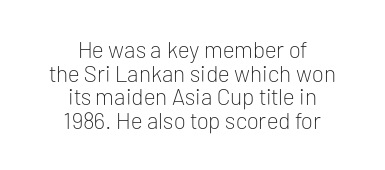
{"italic": "no", "bold": "no", "underline": "no", "align": "center", "line_spacing": "tight", "line_spacing_ratio": 1.03, "letter_spacing": "normal", "letter_spacing_em": 0.0, "glyph_px": 23}
